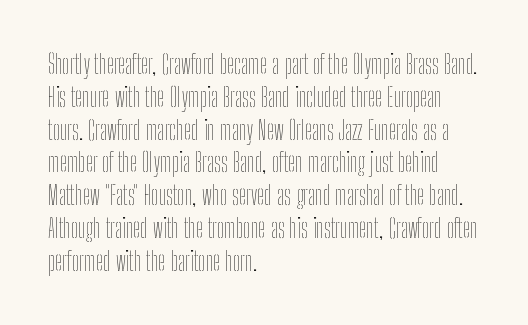
Check the space under the baseline: it is left empty. Posture: upright roman. Is the type heavy? It reads as light-to-regular instead. One-word summary of the alignment: left. The line-height multiplier appears to be the usual default.
